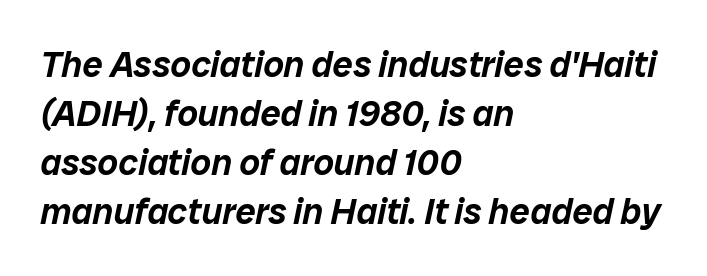
The image shows 36 px text type, italic (leaning right); set left-aligned, normal line spacing (1.36x), normal letter spacing, not underlined; low stroke contrast and a medium x-height.
